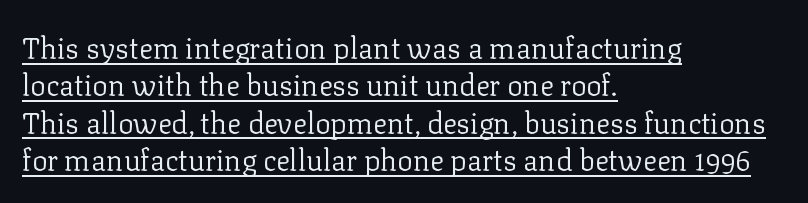
Regarding serifs, this sample has them. The block of text has a typical density, with ordinary space between rows. The lines are quadded left. Heft: none added — not bold. Inter-character spacing is left at the font's built-in metrics.
